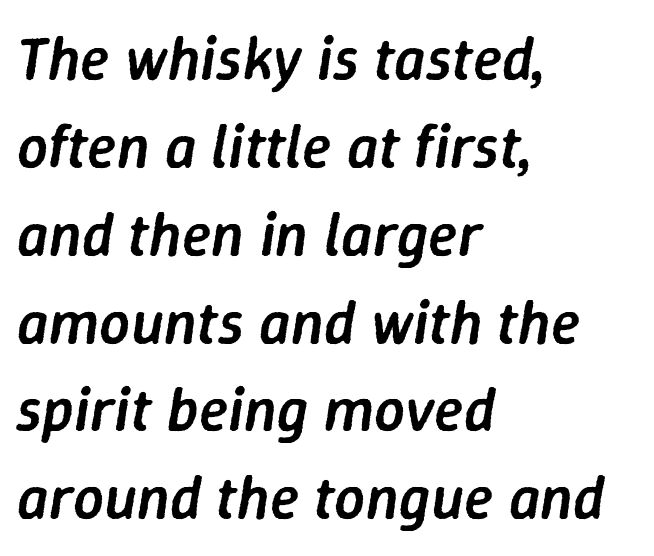
What stands out about the letter spacing? Nothing — it is the standard amount. This sample has the flowing, uneven cadence of proportional lettering. In terms of weight, the rendering is demibold, just under bold. Slanted lettering throughout.
